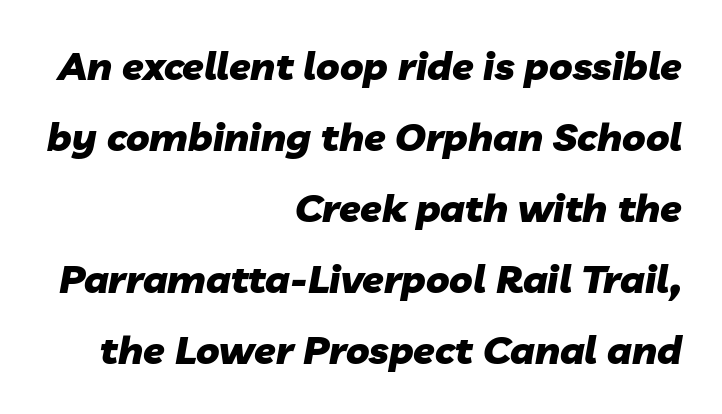
Emphasis-style slanted type is in use. Typographic density is high because the face is bold. Here the glyphs are tracked normally, forming tight word shapes. Reading down the block, your eye finds every line finishing at a fixed right position.
